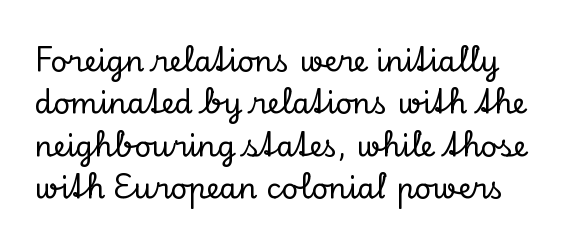
The passage shown stacks its lines at a standard gap. Spacing between characters is what you'd get straight out of the box. Posture: upright roman. Each letter keeps its own natural width here, so spacing adapts to shape.
